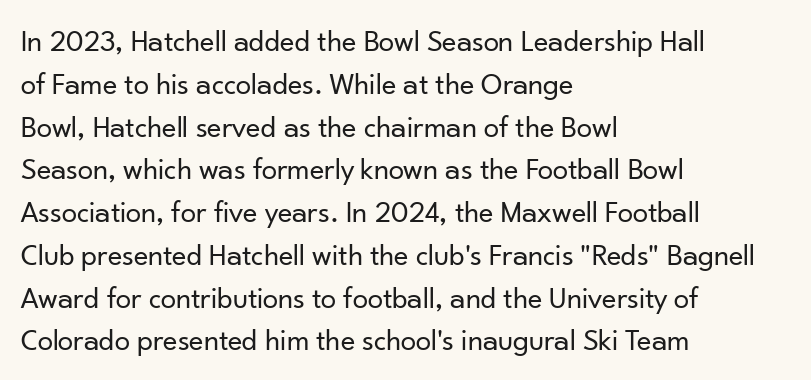
The image shows 31 px regular-weight sans-serif type, upright; set left-aligned, normal line spacing (1.38x), normal letter spacing, not underlined; low stroke contrast and a small x-height.
